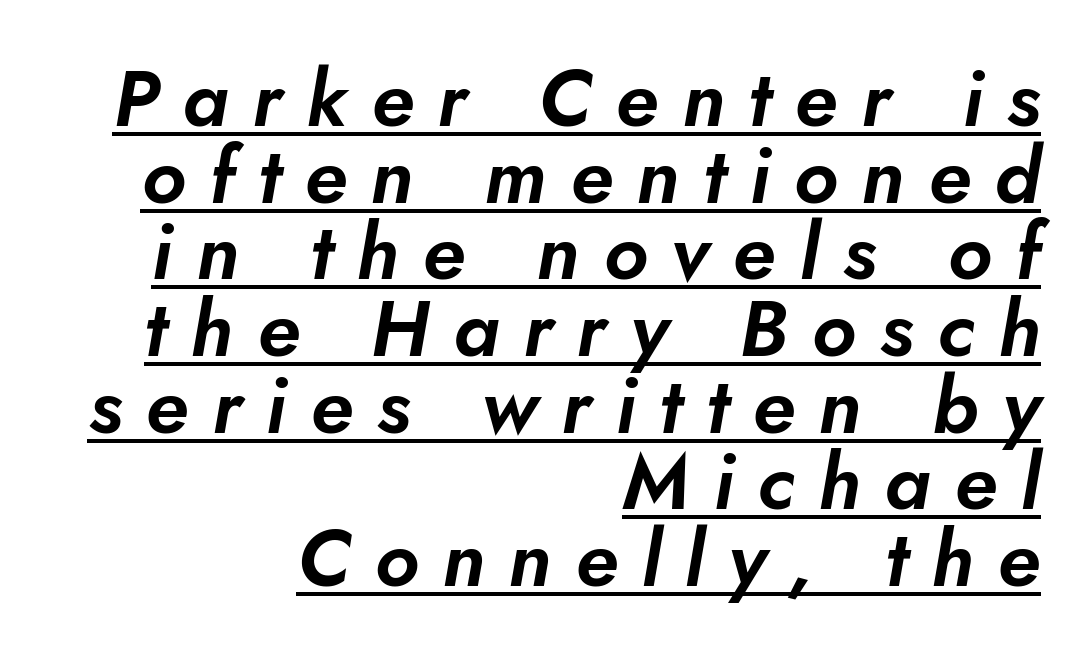
{"serif": "no", "width": "normal", "stroke_contrast": "low", "x_height": "small", "monospaced": "no", "underline": "yes", "align": "right", "line_spacing": "tight", "line_spacing_ratio": 0.97, "letter_spacing": "wide", "letter_spacing_em": 0.3, "glyph_px": 79}
